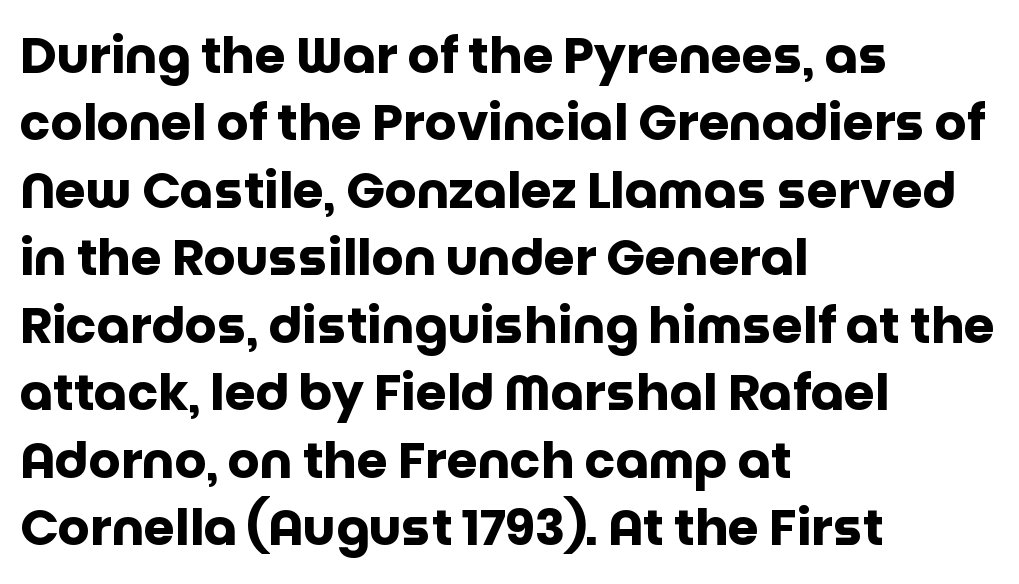
{"serif": "no", "italic": "no", "bold": "yes", "weight": "heavy", "width": "normal", "stroke_contrast": "low", "x_height": "large", "monospaced": "no", "underline": "no", "align": "left", "line_spacing": "normal", "line_spacing_ratio": 1.35, "letter_spacing": "normal", "letter_spacing_em": 0.0, "glyph_px": 50}
